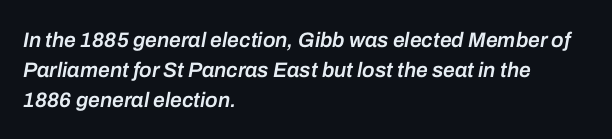
The paragraph shown leans on its left margin. Underline: absent. Would a proofreader flag this as italicized? Yes. These lines sit exactly where default settings would place them. Words appear dense and cohesive because spacing is normal. The passage shown is semibold, sitting just below true bold.
